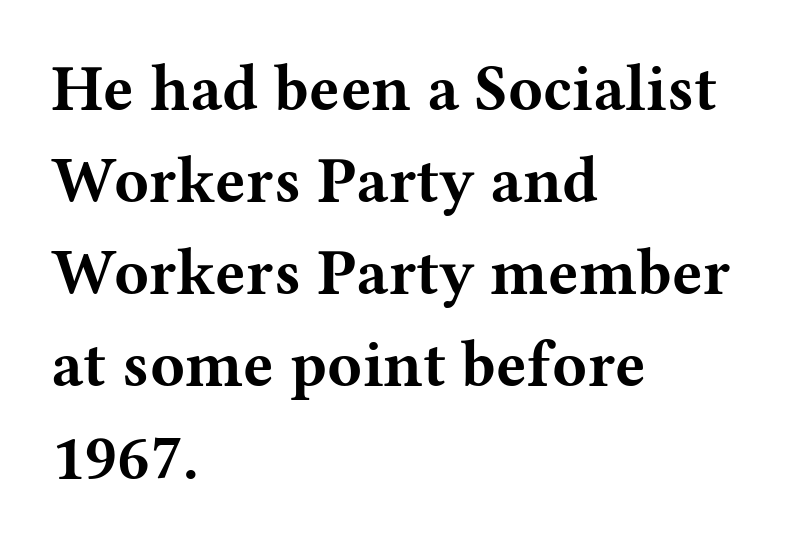
The image shows 64 px bold, wide serif type, upright; set left-aligned, normal line spacing (1.44x), normal letter spacing, not underlined; medium stroke contrast and a medium x-height.
